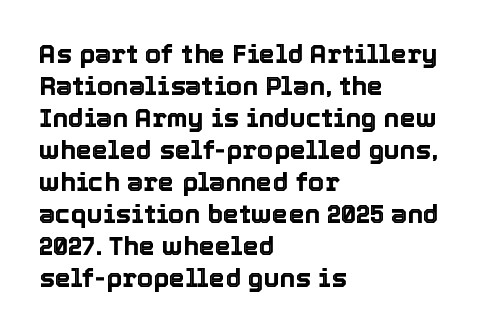
Standard letterfit; no display-style spreading of the glyphs. The string is rendered with underlining switched off. Compared with a centered layout, this one pins lines to the left instead. Vertical strokes here are truly vertical.
